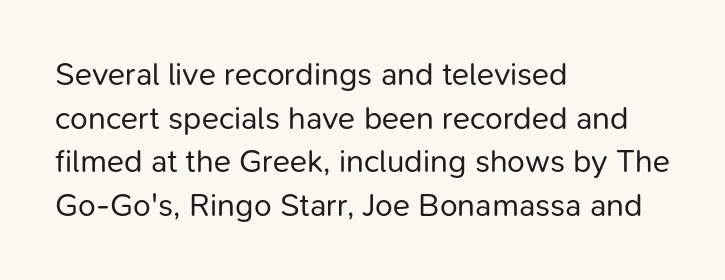
{"serif": "no", "italic": "no", "bold": "no", "weight": "regular", "width": "normal", "stroke_contrast": "low", "x_height": "medium", "monospaced": "no", "underline": "no", "align": "left", "line_spacing": "normal", "line_spacing_ratio": 1.36, "letter_spacing": "normal", "letter_spacing_em": 0.0, "glyph_px": 32}
